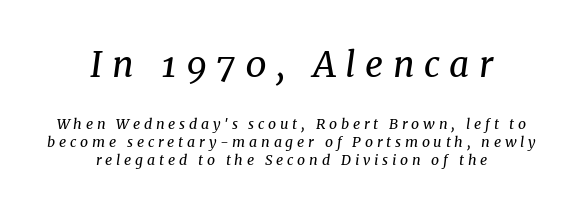
Notice how the stems are inclined rather than vertical — that's the hallmark of italics. Descenders are the only things crossing below the line. The tracking reads as deliberately expanded to a designer's eye. Spacing verdict: proportional, widths tailored to each character. Vertical spacing — default.
